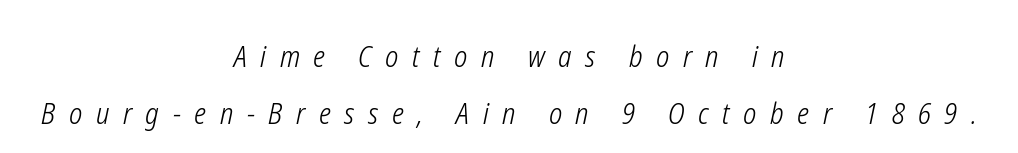
The passage shown stacks its lines with a broad gap. Is this a fixed-width face? No — the glyphs have proportional, varying widths. Underline: absent. The rendering inserts visible extra space after every character. Observe the lean: these are italic letterforms. The setting favours the middle, as headings and verse often do.
